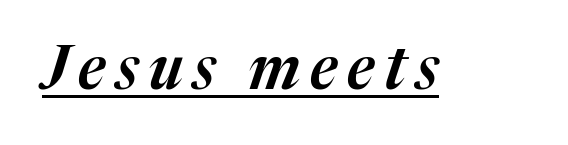
The image shows 60 px text type, italic (leaning right); set underlined; medium stroke contrast and a medium x-height.
